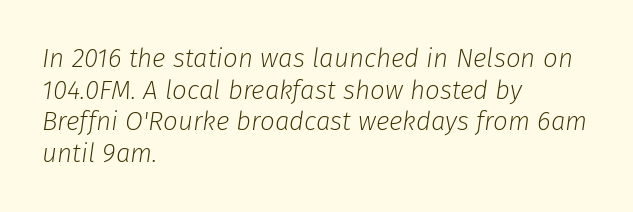
{"italic": "yes", "lean": "right", "slant_degrees": 8, "bold": "no", "underline": "no", "align": "left", "line_spacing_ratio": 1.22, "letter_spacing": "normal", "letter_spacing_em": 0.0, "glyph_px": 26}
